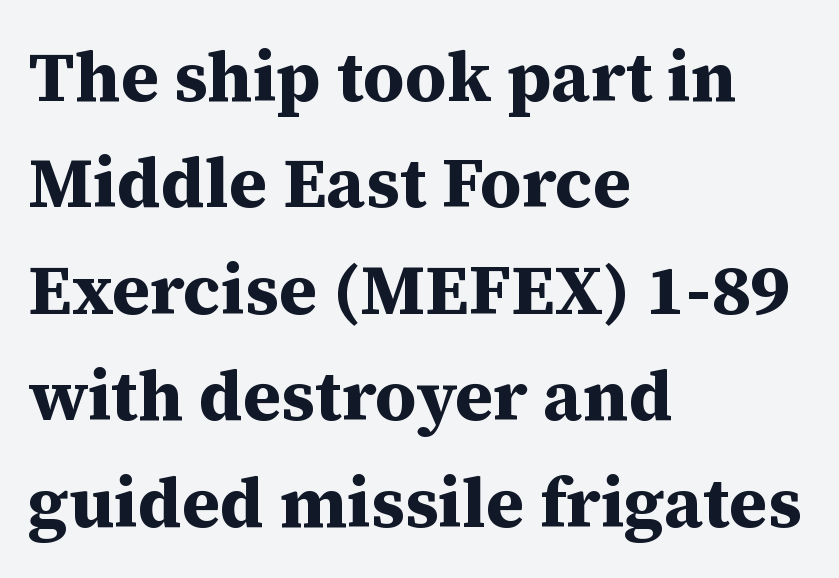
Q: Is the text bold? A: Yes.
Q: Is the text italic (slanted)? A: No, it is upright.
Q: Is the typeface a serif or a sans-serif typeface? A: Serif.
Q: Is the text underlined? A: No.
Q: How is the paragraph aligned? A: Left-aligned.
Q: Is the spacing between letters normal or unusually wide? A: Normal.
Q: Is the spacing between lines tight, normal or loose? A: Normal.
Q: Width (condensed, normal, or wide)? A: Normal.
Q: Stroke contrast? A: Medium.
Q: x-height? A: Medium.
Q: Monospaced? A: No.
